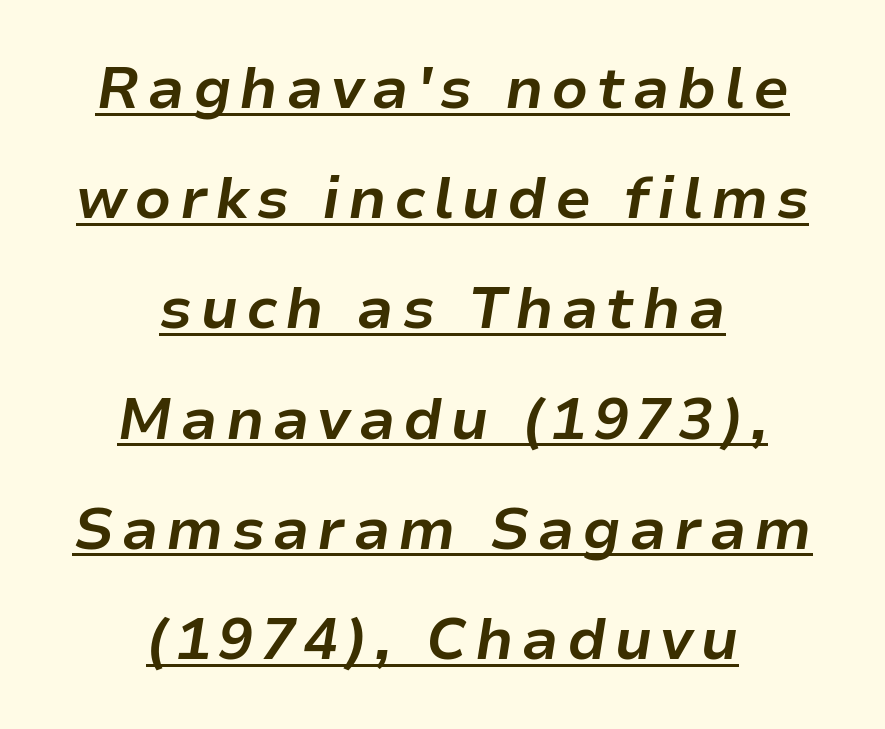
Q: Is the text bold? A: Yes.
Q: Is the text italic (slanted)? A: Yes, it leans right by about 9 degrees.
Q: Is the text underlined? A: Yes.
Q: How is the paragraph aligned? A: Centered.
Q: Is the spacing between lines tight, normal or loose? A: Loose.
Q: Width (condensed, normal, or wide)? A: Normal.
Q: Stroke contrast? A: Low.
Q: x-height? A: Medium.
Q: Monospaced? A: No.
